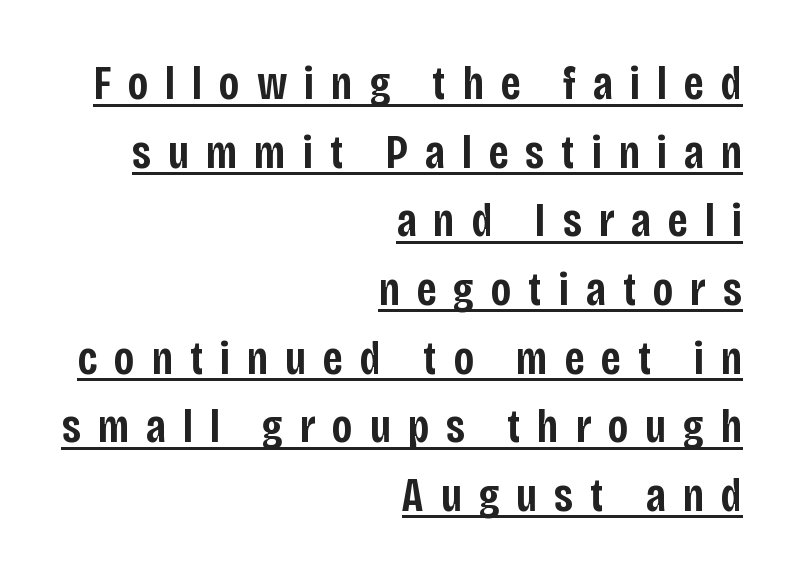
{"serif": "no", "italic": "no", "bold": "semi", "weight": "semibold", "width": "condensed", "stroke_contrast": "low", "x_height": "large", "monospaced": "no", "underline": "yes", "align": "right", "line_spacing": "normal", "line_spacing_ratio": 1.43, "letter_spacing": "wide", "letter_spacing_em": 0.35, "glyph_px": 48}
